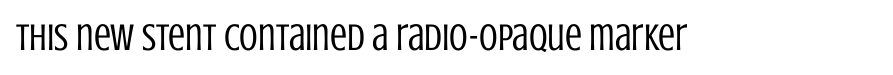
The image shows 38 px regular-weight, condensed sans-serif type, upright; set normal letter spacing, not underlined; low stroke contrast and a large x-height.
